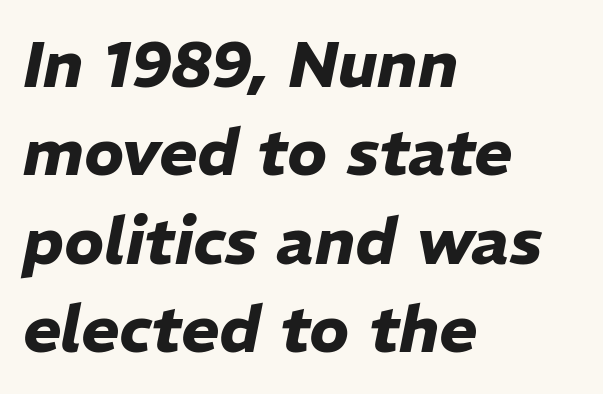
The space directly below the letters is spotless. The tracking reads as untouched default to a designer's eye. How heavy is the stroke? Heavy — this is a bold. Rendered with sloped, italic letterforms. This sample has the flowing, uneven cadence of proportional lettering.
